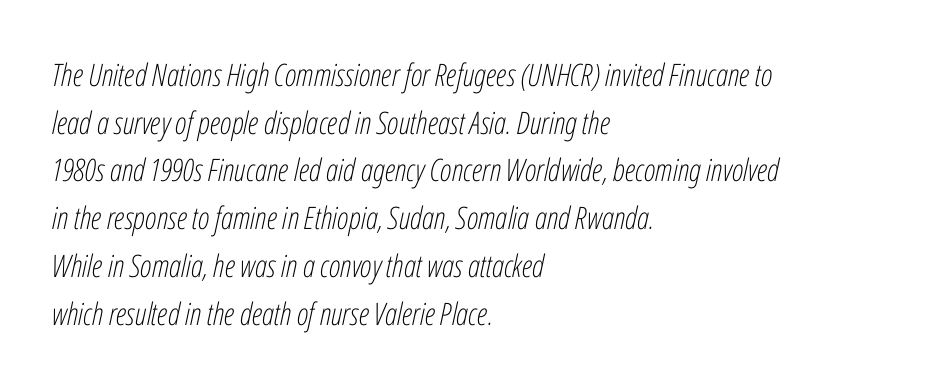
The image shows 31 px light, condensed type, italic (leaning right); set left-aligned, normal line spacing (1.54x), normal letter spacing, not underlined; low stroke contrast and a medium x-height.
